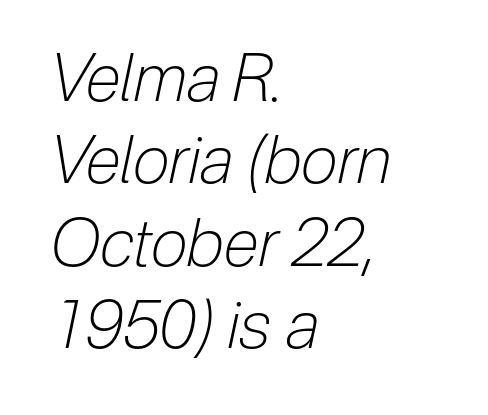
Is the type slanted? Yes — the strokes lean at a clear angle. A clean baseline with only descenders dipping below it. Counters stay open thanks to moderate or lighter strokes. Short and long lines alike share a common starting point at left.
